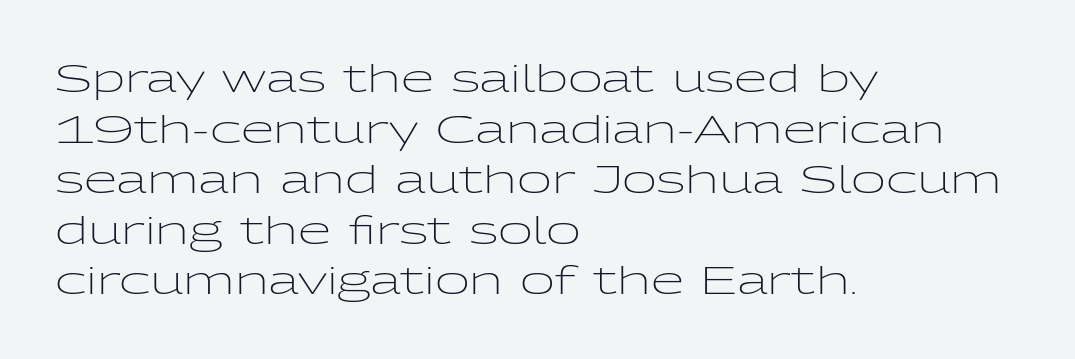
Classification — sans serif. A classic flush-left, rag-right setting is used for this passage. Do the letters lean? They stand straight. You could call the tracking neutral — neither tight nor loose. This reads as an unemphasized weight, regular at the heaviest.
